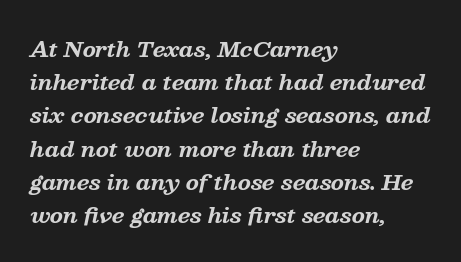
Q: Is the text bold? A: Yes.
Q: Is the text italic (slanted)? A: Yes, it leans right by about 13 degrees.
Q: Is the text underlined? A: No.
Q: How is the paragraph aligned? A: Left-aligned.
Q: Is the spacing between letters normal or unusually wide? A: Normal.
Q: Is the spacing between lines tight, normal or loose? A: Normal.
